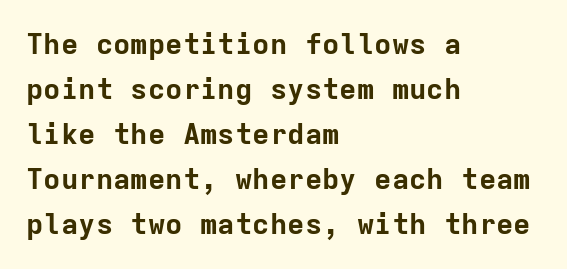
The image shows 29 px bold sans-serif type, upright, monospaced; set left-aligned, normal line spacing (1.55x), normal letter spacing, not underlined; low stroke contrast and a medium x-height.
